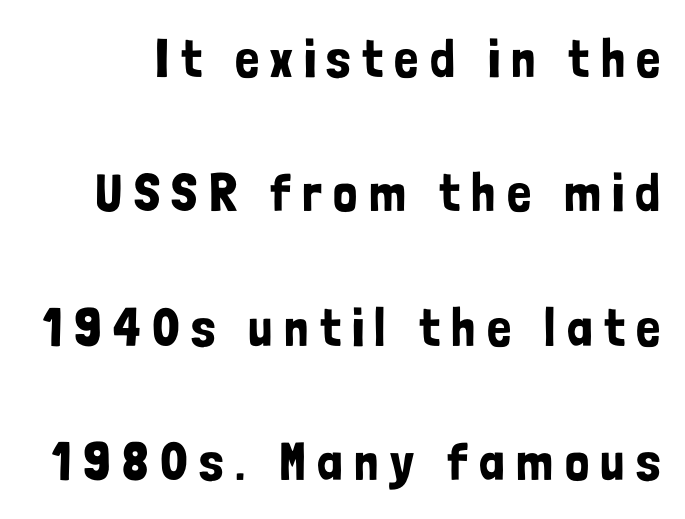
This sample has the flowing, uneven cadence of proportional lettering. Inter-character spacing is expanded well beyond the font's built-in metrics. One glance says open: line gaps are wider than usual. These lines are composed in type without serifs. The baseline area is clear. This is the regular roman posture of the typeface.
